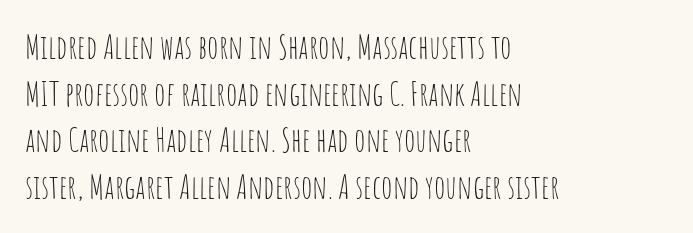
Each letter keeps its own natural width here, so spacing adapts to shape. Words float on clear page, feet unadorned. Standard letterfit; no display-style spreading of the glyphs. Upright lettering throughout. Is this a sans? Yes — the strokes have no serifs.
